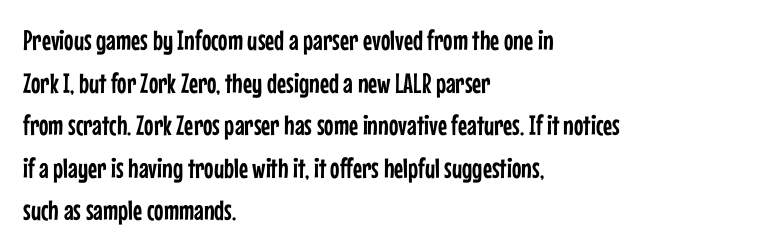
Q: Is the text italic (slanted)? A: No, it is upright.
Q: Is the typeface a serif or a sans-serif typeface? A: Sans-serif.
Q: Is the text underlined? A: No.
Q: How is the paragraph aligned? A: Left-aligned.
Q: Is the spacing between letters normal or unusually wide? A: Normal.
Q: Is the spacing between lines tight, normal or loose? A: Normal.
Q: Width (condensed, normal, or wide)? A: Condensed.
Q: Stroke contrast? A: Low.
Q: x-height? A: Medium.
Q: Monospaced? A: No.
